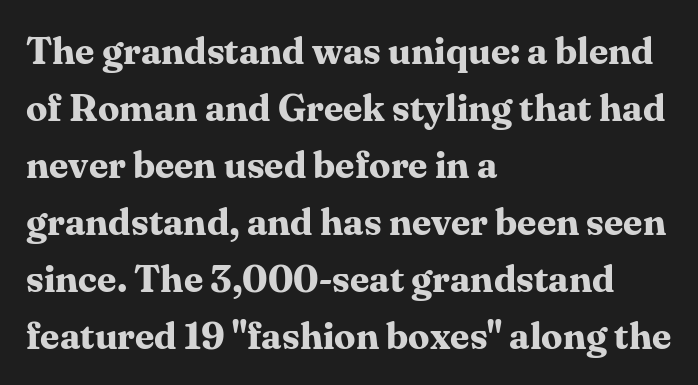
The space beneath each line is pristine and unruled. Is there much room between lines? A standard amount, neither cramped nor airy. Upright lettering throughout. The compositor pushed each line to the left boundary. Does extra space separate the letters? No, they use regular spacing.
